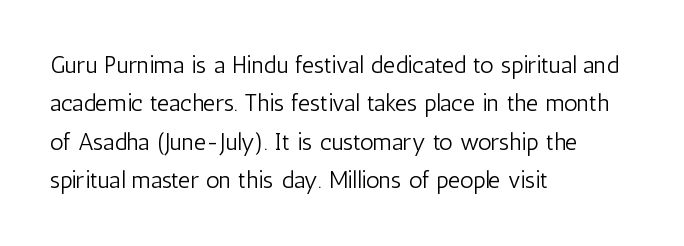
Q: Is the text bold? A: No.
Q: Is the text italic (slanted)? A: No, it is upright.
Q: Is the text underlined? A: No.
Q: How is the paragraph aligned? A: Left-aligned.
Q: Is the spacing between letters normal or unusually wide? A: Normal.
Q: Is the spacing between lines tight, normal or loose? A: Normal.
